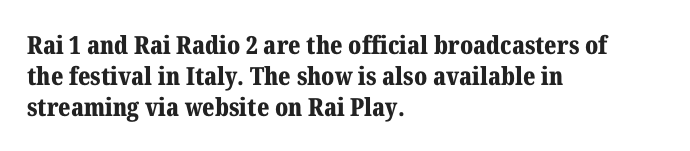
Q: Is the text bold? A: Yes.
Q: Is the text italic (slanted)? A: No, it is upright.
Q: Is the text underlined? A: No.
Q: How is the paragraph aligned? A: Left-aligned.
Q: Is the spacing between letters normal or unusually wide? A: Normal.
